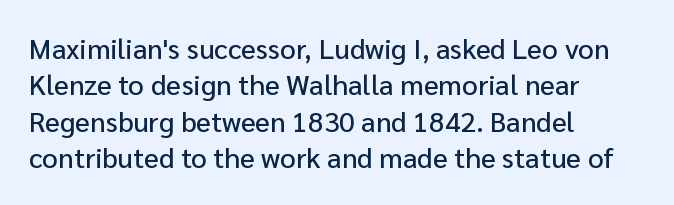
If you drew a line through each stem, it would be perfectly vertical. Words appear dense and cohesive because spacing is normal. The space between consecutive lines is moderate. The passage shown is typeset with a sans-serif family. The passage shown is not underscored anywhere.
